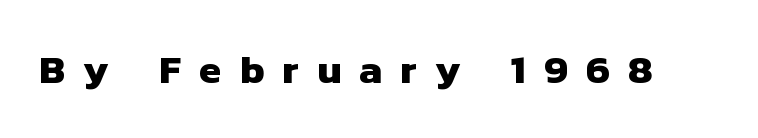
Q: Is the text bold? A: Yes.
Q: Is the typeface a serif or a sans-serif typeface? A: Sans-serif.
Q: Is the text underlined? A: No.
Q: Is the spacing between letters normal or unusually wide? A: Unusually wide.
Q: Width (condensed, normal, or wide)? A: Normal.
Q: Stroke contrast? A: Low.
Q: x-height? A: Medium.
Q: Monospaced? A: No.
